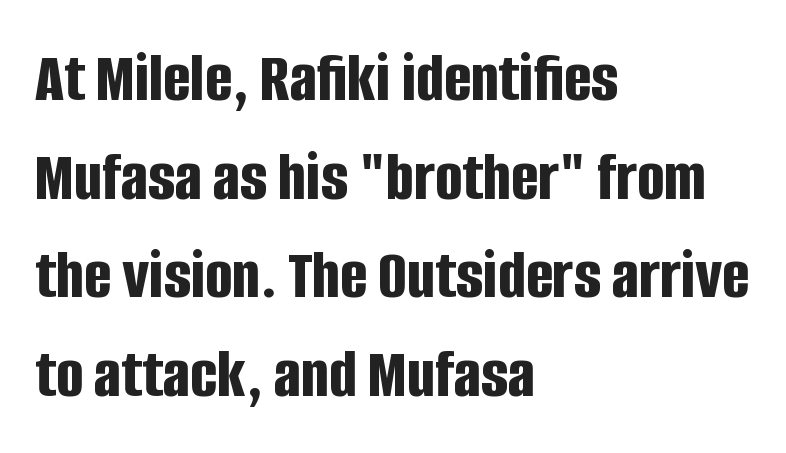
The passage shown stacks its lines at a standard gap. Alignment: flush left. Anything drawn beneath the words? Only blank space. Character widths vary here, with narrow letters taking less room than wide ones. Tracking here is standard; glyphs follow each other at the usual distance.
